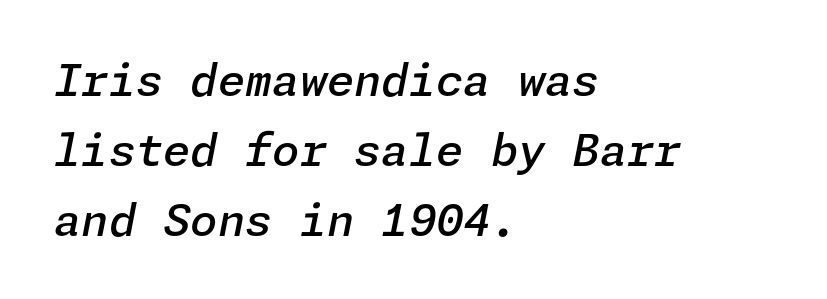
Q: Is the text bold? A: Semi-bold.
Q: Is the text italic (slanted)? A: Yes, it leans right by about 11 degrees.
Q: Is the text underlined? A: No.
Q: How is the paragraph aligned? A: Left-aligned.
Q: Is the spacing between letters normal or unusually wide? A: Normal.
Q: Is the spacing between lines tight, normal or loose? A: Normal.
Q: Width (condensed, normal, or wide)? A: Normal.
Q: Stroke contrast? A: Low.
Q: x-height? A: Medium.
